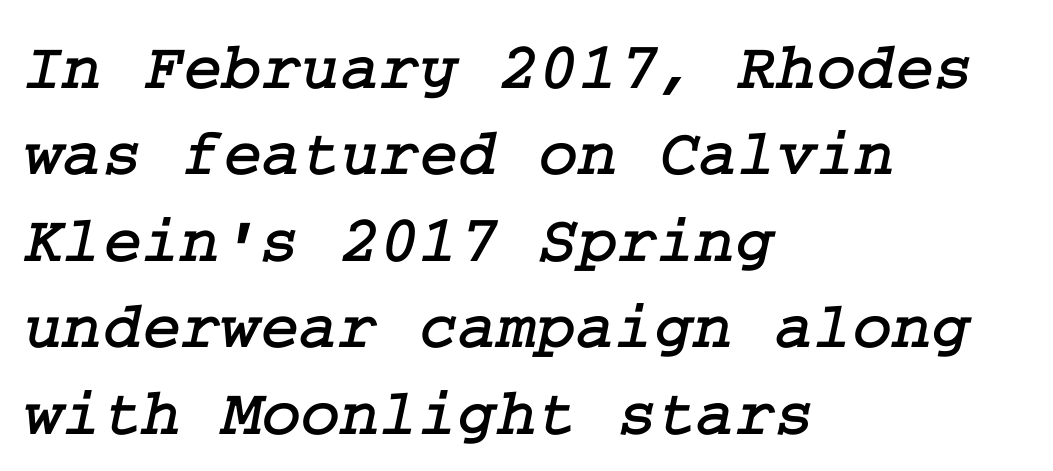
{"serif": "yes", "width": "normal", "stroke_contrast": "low", "x_height": "medium", "underline": "no", "align": "left", "line_spacing": "normal", "line_spacing_ratio": 1.29, "letter_spacing": "normal", "letter_spacing_em": 0.0, "glyph_px": 67}
